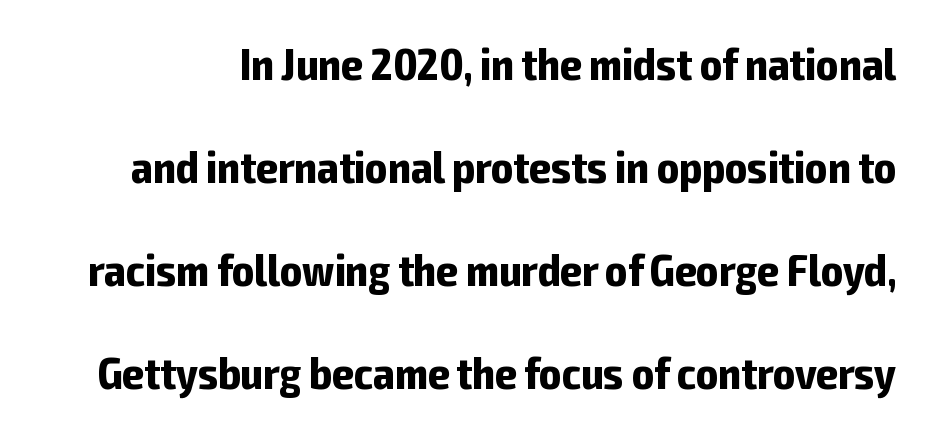
The image shows 46 px bold, condensed sans-serif type, upright; set loose line spacing (2.24x), normal letter spacing, not underlined; low stroke contrast and a medium x-height.
